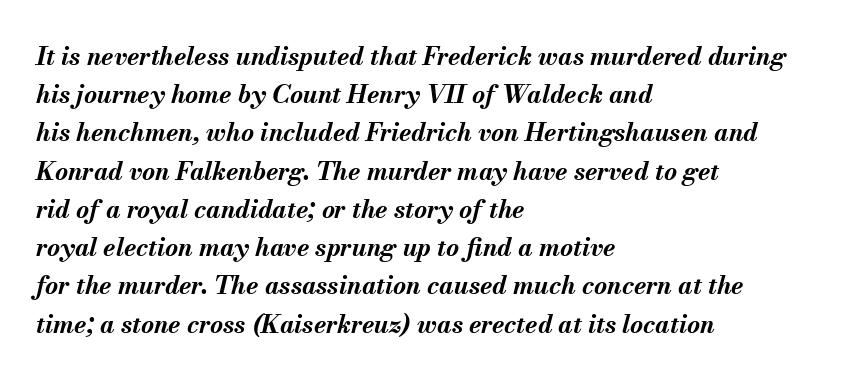
The image shows 25 px bold type, italic (leaning right); set left-aligned, normal line spacing (1.53x), normal letter spacing, not underlined.
